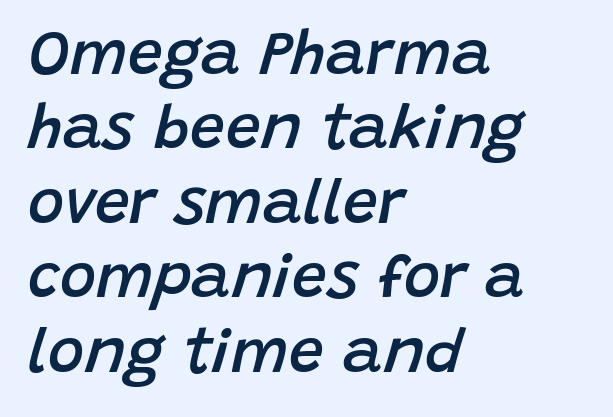
Standard letterfit; no display-style spreading of the glyphs. Which margin do the lines hug? The left one — the right edge is uneven. Here the designer chose a conventional face with non-uniform glyph widths. Emphasis-style slanted type is in use.
